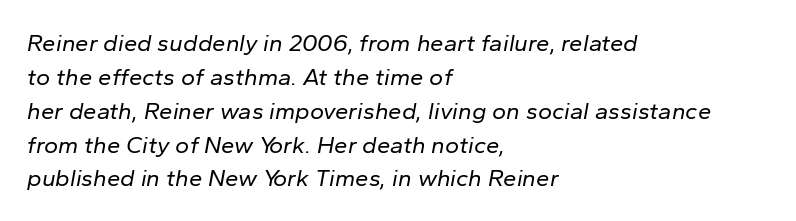
The image shows 24 px text type, italic (leaning right); set left-aligned, normal line spacing (1.41x), normal letter spacing, not underlined.
